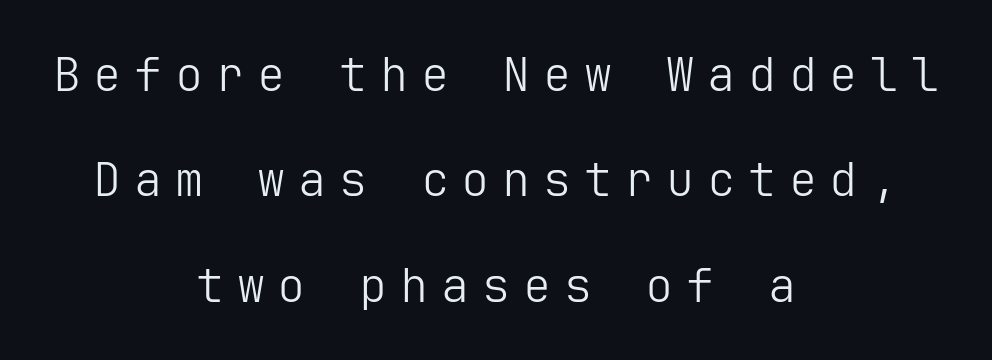
{"serif": "no", "italic": "no", "bold": "no", "weight": "light", "width": "normal", "stroke_contrast": "low", "x_height": "medium", "underline": "no", "align": "center", "line_spacing": "loose", "line_spacing_ratio": 2.24, "letter_spacing": "wide", "letter_spacing_em": 0.27, "glyph_px": 47}
